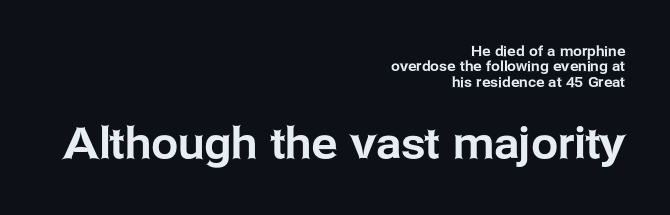
{"serif": "no", "italic": "no", "width": "normal", "stroke_contrast": "low", "x_height": "medium", "monospaced": "no", "underline": "no", "align": "right", "line_spacing": "tight", "line_spacing_ratio": 1.09, "letter_spacing": "normal", "letter_spacing_em": 0.0, "larger_block": "second", "size_ratio": 3.07, "glyph_px": 43}
